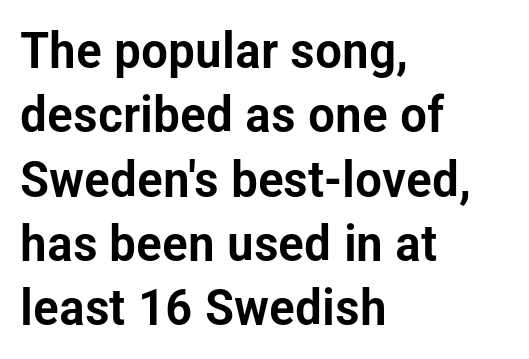
{"serif": "no", "italic": "no", "width": "condensed", "stroke_contrast": "low", "x_height": "medium", "monospaced": "no", "underline": "no", "align": "left", "line_spacing": "normal", "line_spacing_ratio": 1.26, "letter_spacing": "normal", "letter_spacing_em": 0.0, "glyph_px": 51}
